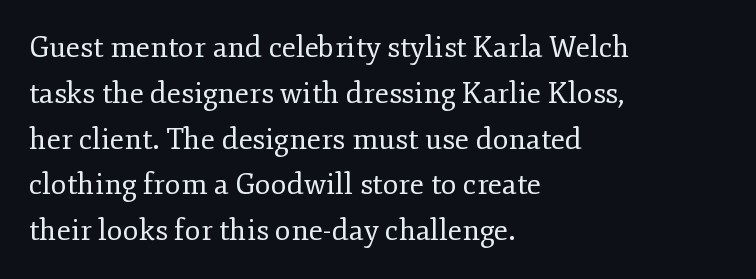
{"serif": "yes", "italic": "no", "bold": "no", "weight": "regular", "width": "normal", "stroke_contrast": "low", "x_height": "small", "monospaced": "no", "underline": "no", "align": "left", "line_spacing": "normal", "line_spacing_ratio": 1.58, "letter_spacing": "normal", "letter_spacing_em": 0.0, "glyph_px": 29}
